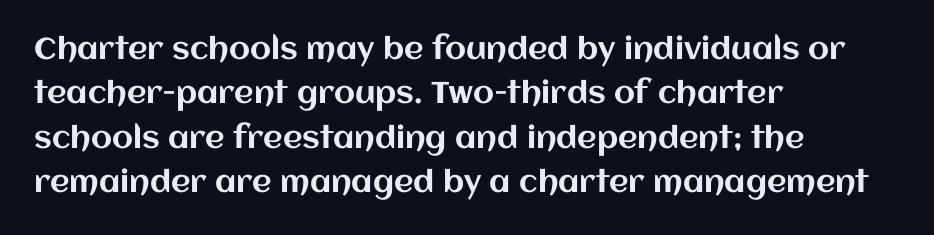
{"italic": "no", "width": "normal", "stroke_contrast": "medium", "x_height": "large", "monospaced": "no", "underline": "no", "align": "left", "line_spacing": "normal", "line_spacing_ratio": 1.48, "letter_spacing": "normal", "letter_spacing_em": 0.0, "glyph_px": 30}
